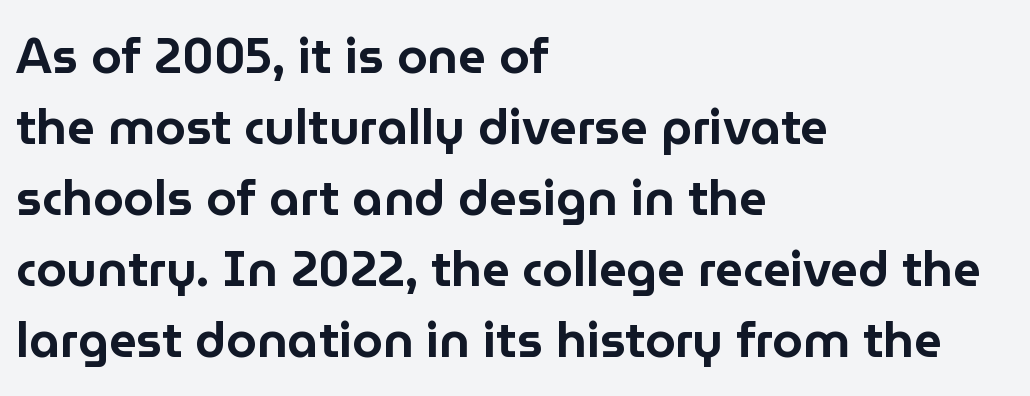
The image shows 49 px sans-serif type, upright; set left-aligned, normal line spacing (1.45x), normal letter spacing, not underlined; low stroke contrast and a medium x-height.
